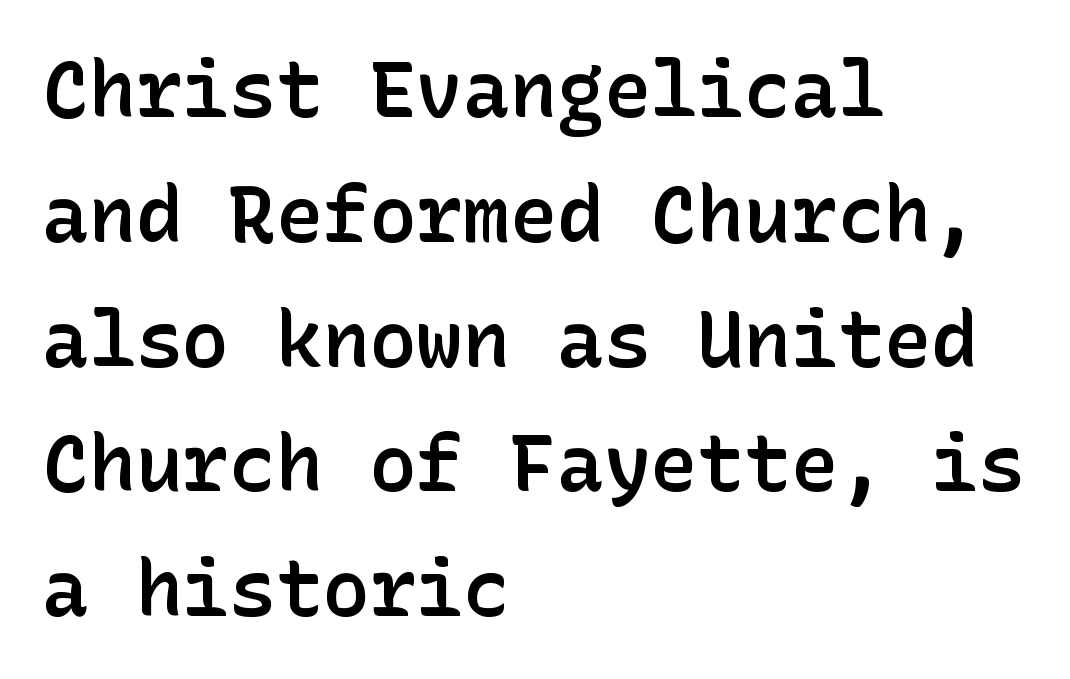
The image shows 78 px semibold sans-serif type, upright; set left-aligned, normal line spacing (1.6x), normal letter spacing, not underlined; low stroke contrast and a medium x-height.
